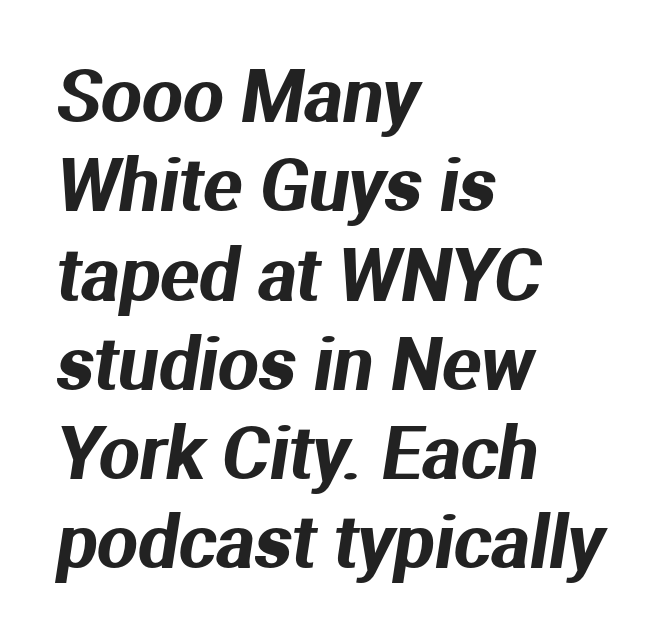
{"serif": "no", "width": "normal", "stroke_contrast": "medium", "x_height": "medium", "monospaced": "no", "underline": "no", "align": "left", "line_spacing_ratio": 1.24, "letter_spacing": "normal", "letter_spacing_em": 0.0, "glyph_px": 72}
